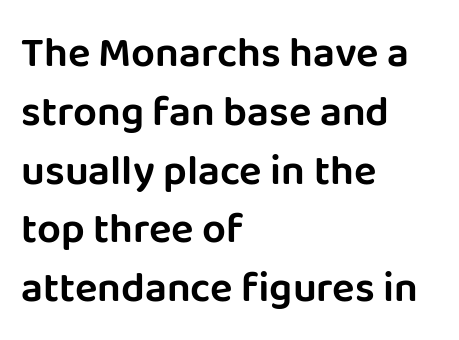
The image shows 42 px sans-serif type, upright; set left-aligned, normal line spacing (1.4x), normal letter spacing, not underlined; low stroke contrast and a large x-height.
